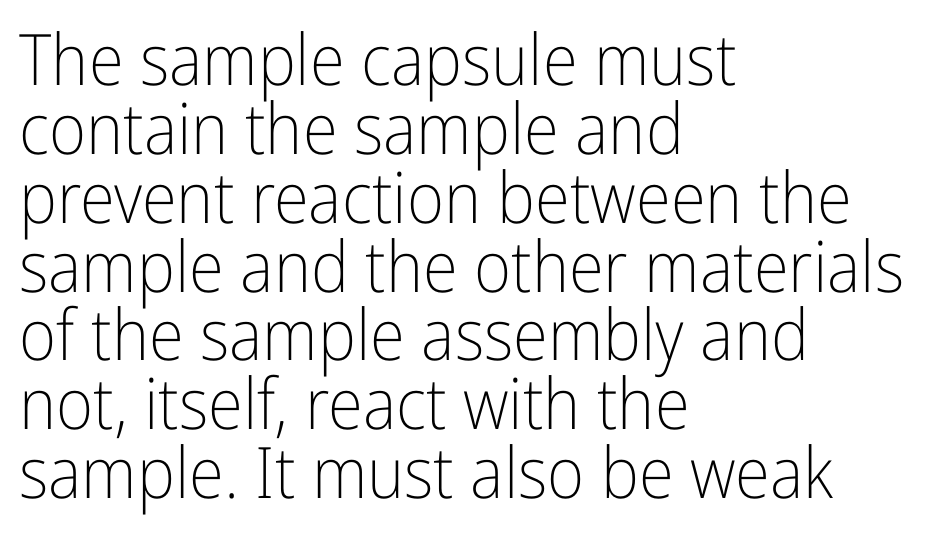
The strokes are not fattened; the text isn't bold. Spacing verdict: proportional, widths tailored to each character. Lines of text with bare space underneath. Each line starts at the same left margin while the right side varies. Rendered with straight, roman letterforms. Students, observe: this is what under-led, compact text looks like.
